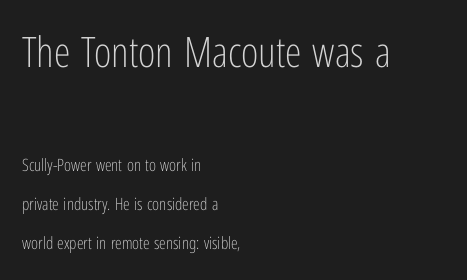
{"serif": "no", "italic": "no", "bold": "no", "weight": "light", "width": "condensed", "stroke_contrast": "low", "x_height": "medium", "monospaced": "no", "underline": "no", "align": "left", "line_spacing": "loose", "line_spacing_ratio": 2.3, "letter_spacing": "normal", "letter_spacing_em": 0.0, "larger_block": "first", "size_ratio": 2.47, "glyph_px": 42}
